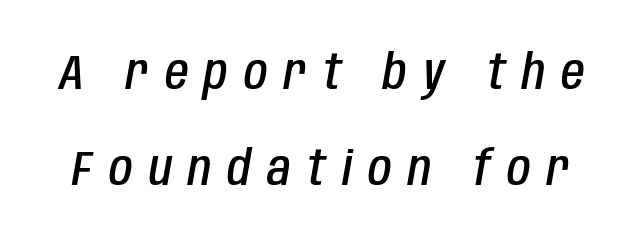
The area under the type is left untouched. Notice how the stems are inclined rather than vertical — that's the hallmark of italics. Emphasis by weight is partial: semibold. Note the varied advance widths — an 'i' is clearly narrower than an 'm'. Short note: letters widely spaced. Is there much room between lines? Yes — plenty of vertical air separates them.
